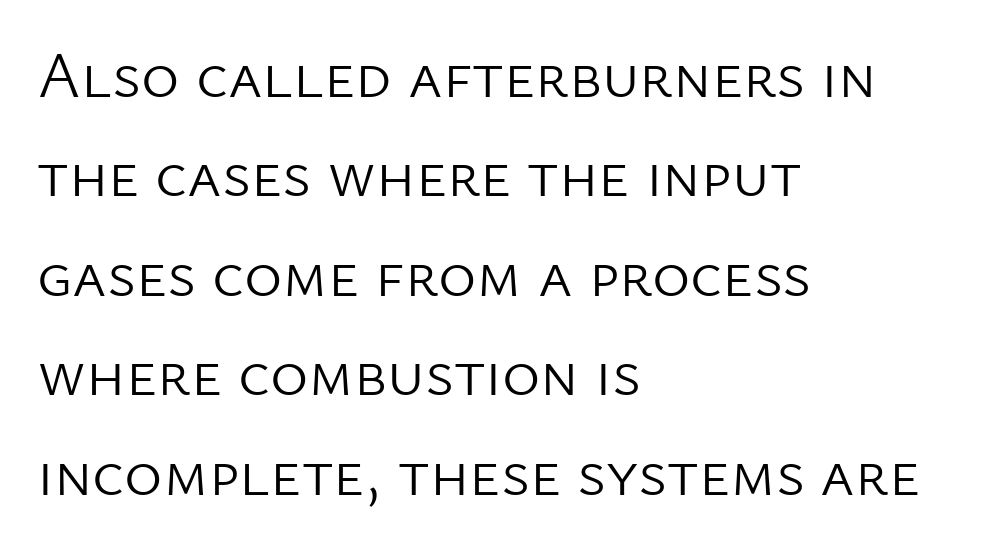
{"serif": "no", "italic": "no", "bold": "no", "weight": "light", "width": "normal", "stroke_contrast": "low", "x_height": "medium", "monospaced": "no", "underline": "no", "align": "left", "line_spacing": "normal", "line_spacing_ratio": 1.53, "letter_spacing": "normal", "letter_spacing_em": 0.0, "glyph_px": 65}
